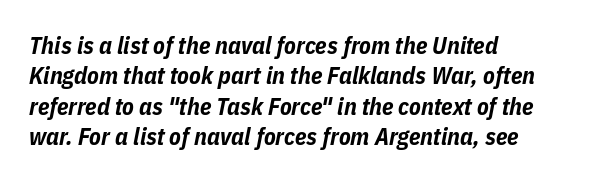
{"italic": "yes", "lean": "right", "slant_degrees": 11, "bold": "yes", "underline": "no", "align": "left", "line_spacing": "normal", "line_spacing_ratio": 1.27, "letter_spacing": "normal", "letter_spacing_em": 0.0, "glyph_px": 24}
